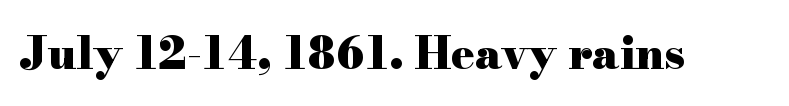
The image shows 44 px heavy, wide serif type, upright; set normal letter spacing, not underlined; high stroke contrast and a small x-height.
